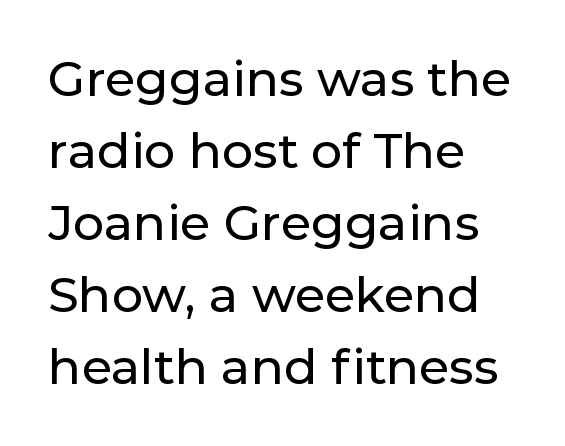
The image shows 49 px sans-serif type, upright; set left-aligned, normal line spacing (1.47x), normal letter spacing, not underlined; low stroke contrast and a medium x-height.
